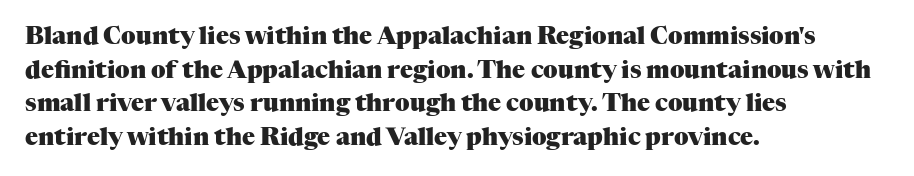
The image shows 24 px bold type, upright; set left-aligned, normal line spacing (1.4x), normal letter spacing, not underlined.
